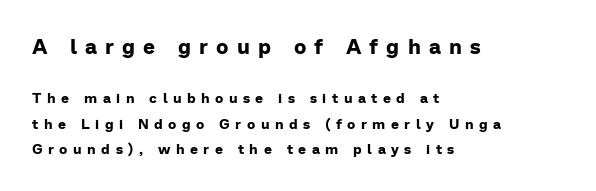
The image shows 21 px bold type, upright; set left-aligned, line spacing 1.85x, unusually wide letter spacing (+0.39 em), not underlined; the first (top) block is 1.5x larger.
